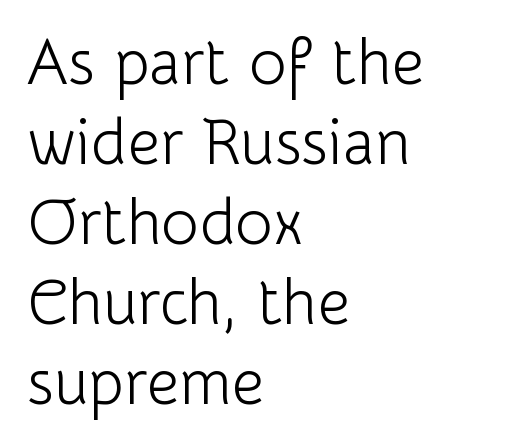
You can tell it's not italic because the verticals are truly vertical. Do the characters align in a grid? No, the font is proportional. This sample uses plain, unmodified letter spacing. The zone under the glyphs is completely vacant.
